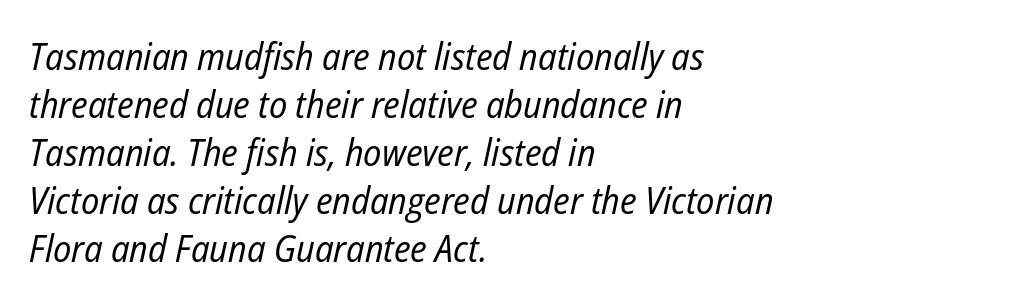
{"italic": "yes", "lean": "right", "slant_degrees": 12, "bold": "no", "weight": "regular", "width": "condensed", "stroke_contrast": "low", "x_height": "medium", "monospaced": "no", "underline": "no", "align": "left", "line_spacing": "normal", "line_spacing_ratio": 1.26, "letter_spacing": "normal", "letter_spacing_em": 0.0, "glyph_px": 38}
